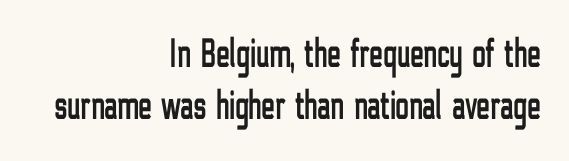
The image shows 41 px condensed sans-serif type, upright; set right-aligned, normal line spacing (1.27x), normal letter spacing, not underlined; low stroke contrast and a medium x-height.
